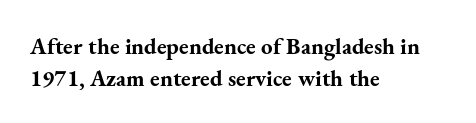
{"italic": "no", "bold": "yes", "underline": "no", "align": "left", "line_spacing": "normal", "line_spacing_ratio": 1.39, "letter_spacing": "normal", "letter_spacing_em": 0.0, "glyph_px": 23}
